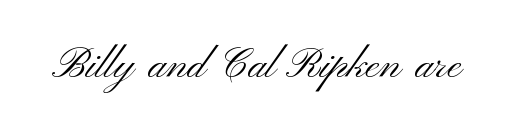
This sample uses a sans-serif face. The glyphs are unaccompanied by any horizontal stroke below them. Note the varied advance widths — an 'i' is clearly narrower than an 'm'.
